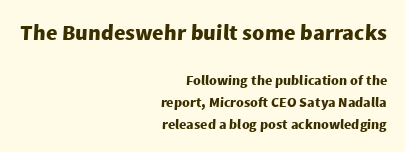
The passage shown has conventional tracking throughout. You get the large type first, then a drop to smaller type. These lines carry a lot of weight — the face is fully bold. What's the leading like? Ordinary, nothing unusual. Quick note: underline off. One-word summary of the alignment: right.
